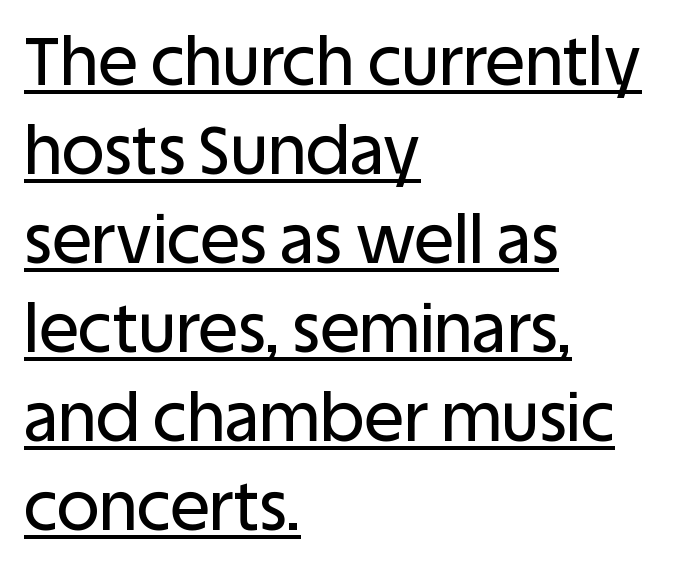
{"serif": "no", "italic": "no", "width": "normal", "stroke_contrast": "low", "x_height": "large", "monospaced": "no", "underline": "yes", "align": "left", "line_spacing": "normal", "line_spacing_ratio": 1.35, "letter_spacing": "normal", "letter_spacing_em": 0.0, "glyph_px": 66}
